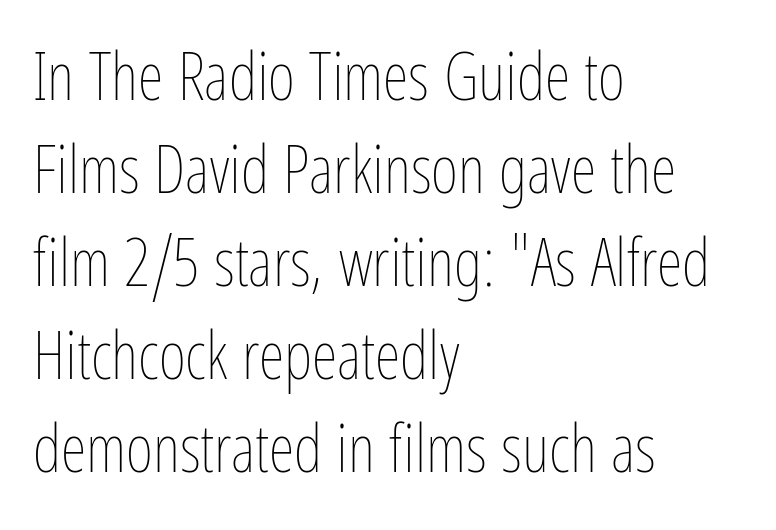
{"italic": "no", "bold": "no", "weight": "thin", "width": "condensed", "stroke_contrast": "low", "x_height": "medium", "monospaced": "no", "underline": "no", "align": "left", "line_spacing": "normal", "line_spacing_ratio": 1.41, "letter_spacing": "normal", "letter_spacing_em": 0.0, "glyph_px": 66}
